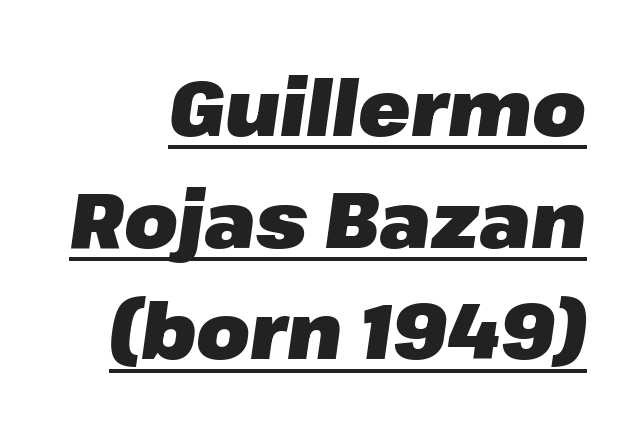
Beneath each row of characters lies a ruled line. These lines are rendered in a variable-pitch font. Emphasis by weight is at full strength: bold. This sample uses plain, unmodified letter spacing. The typography opts for an oblique posture over an upright one.
